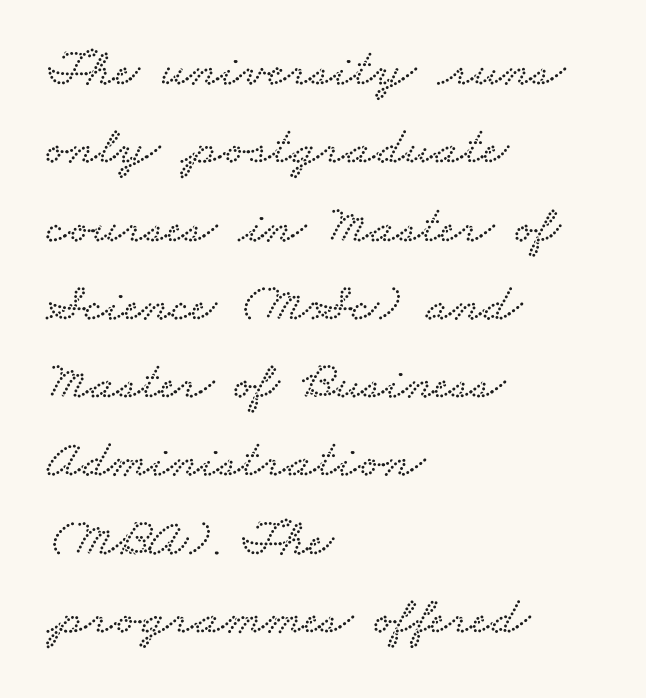
The image shows 54 px wide serif type; set left-aligned, normal line spacing (1.45x), normal letter spacing, not underlined; low stroke contrast and a small x-height.
